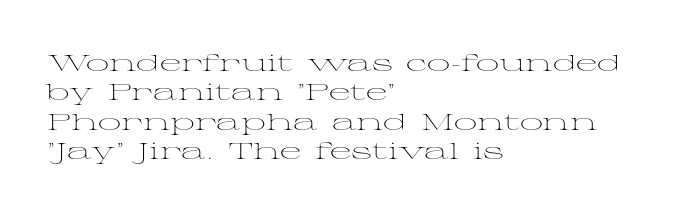
{"italic": "no", "bold": "no", "underline": "no", "align": "left", "line_spacing": "normal", "line_spacing_ratio": 1.28, "letter_spacing": "normal", "letter_spacing_em": 0.0, "glyph_px": 23}
